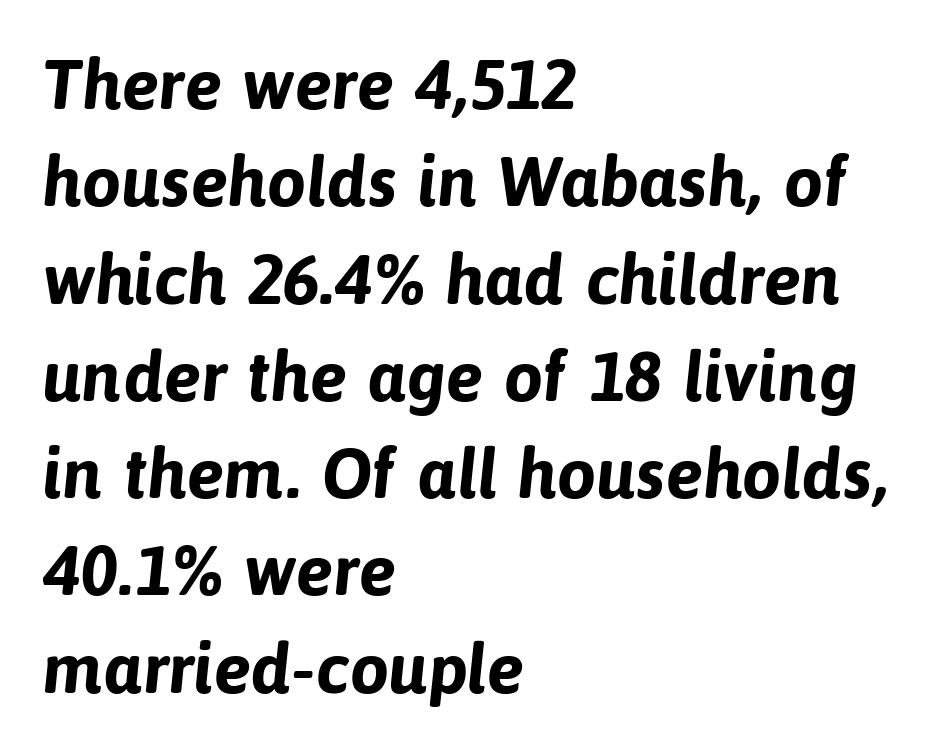
Q: Is the text bold? A: Yes.
Q: Is the typeface a serif or a sans-serif typeface? A: Sans-serif.
Q: Is the text underlined? A: No.
Q: How is the paragraph aligned? A: Left-aligned.
Q: Is the spacing between letters normal or unusually wide? A: Normal.
Q: Is the spacing between lines tight, normal or loose? A: Normal.
Q: Width (condensed, normal, or wide)? A: Normal.
Q: Stroke contrast? A: Low.
Q: x-height? A: Medium.
Q: Monospaced? A: No.
